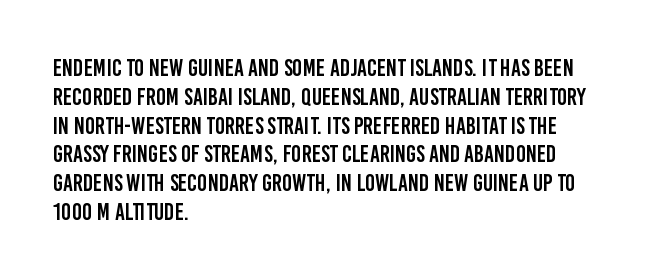
{"italic": "no", "underline": "no", "align": "left", "line_spacing_ratio": 1.2, "letter_spacing": "normal", "letter_spacing_em": 0.0, "glyph_px": 24}
